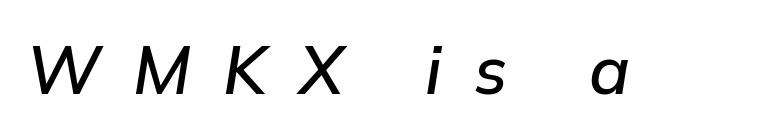
{"italic": "yes", "lean": "right", "slant_degrees": 9, "width": "normal", "stroke_contrast": "low", "x_height": "medium", "monospaced": "no", "underline": "no", "letter_spacing": "wide", "letter_spacing_em": 0.48, "glyph_px": 67}
